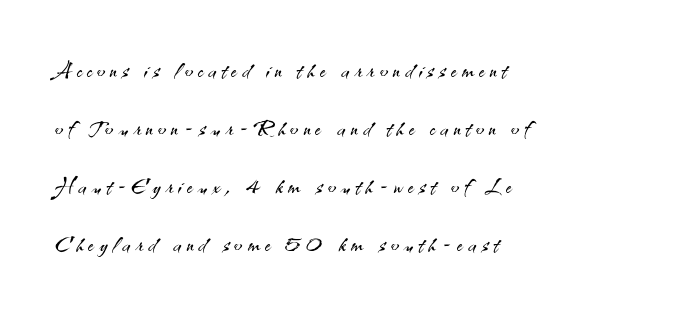
The image shows 30 px light sans-serif type; set left-aligned, loose line spacing (1.93x), not underlined; medium stroke contrast and a small x-height.
